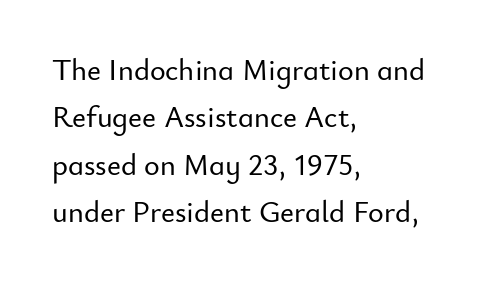
The face used here is proportionally spaced, like ordinary book or web type. Notice how the stems are strictly vertical — no italics here. If you drew a ruler down the left edge, every line would touch it. Honestly, there is no underline to notice here at all. Stroke terminals: plain, sans-serif.
